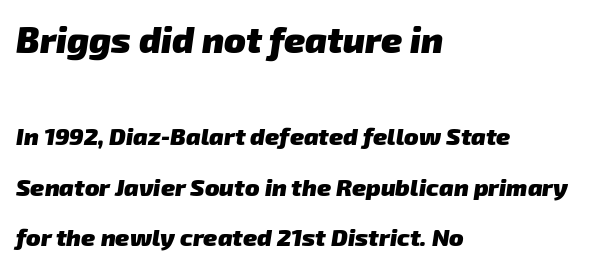
{"serif": "no", "bold": "yes", "weight": "heavy", "width": "normal", "stroke_contrast": "low", "x_height": "medium", "monospaced": "no", "underline": "no", "align": "left", "line_spacing": "loose", "line_spacing_ratio": 2.1, "letter_spacing": "normal", "letter_spacing_em": 0.0, "larger_block": "first", "size_ratio": 1.5, "glyph_px": 36}
